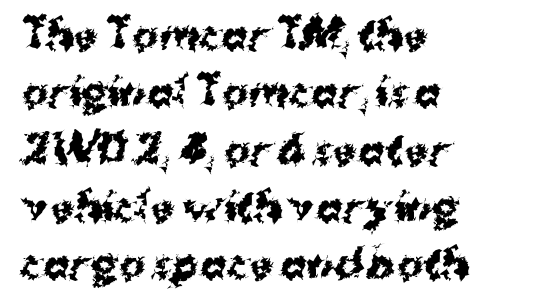
Q: Is the text bold? A: Yes.
Q: Is the text italic (slanted)? A: Yes.
Q: Is the typeface a serif or a sans-serif typeface? A: Sans-serif.
Q: Is the text underlined? A: No.
Q: How is the paragraph aligned? A: Left-aligned.
Q: Is the spacing between letters normal or unusually wide? A: Normal.
Q: Is the spacing between lines tight, normal or loose? A: Normal.
Q: Width (condensed, normal, or wide)? A: Normal.
Q: Stroke contrast? A: Medium.
Q: x-height? A: Medium.
Q: Monospaced? A: No.
